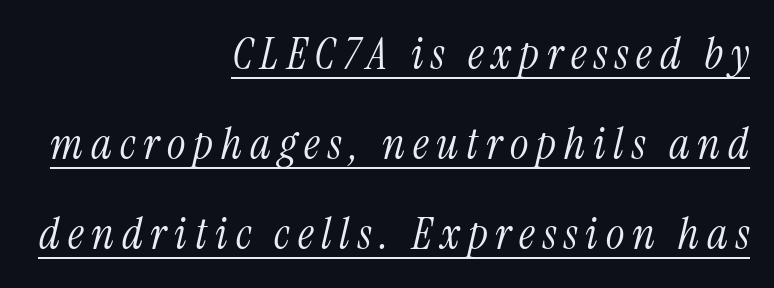
Q: Is the text bold? A: No.
Q: Is the text italic (slanted)? A: Yes, it leans right by about 13 degrees.
Q: Is the typeface a serif or a sans-serif typeface? A: Serif.
Q: Is the text underlined? A: Yes.
Q: How is the paragraph aligned? A: Right-aligned.
Q: Is the spacing between lines tight, normal or loose? A: Loose.
Q: Width (condensed, normal, or wide)? A: Condensed.
Q: Stroke contrast? A: Medium.
Q: x-height? A: Medium.
Q: Monospaced? A: No.
